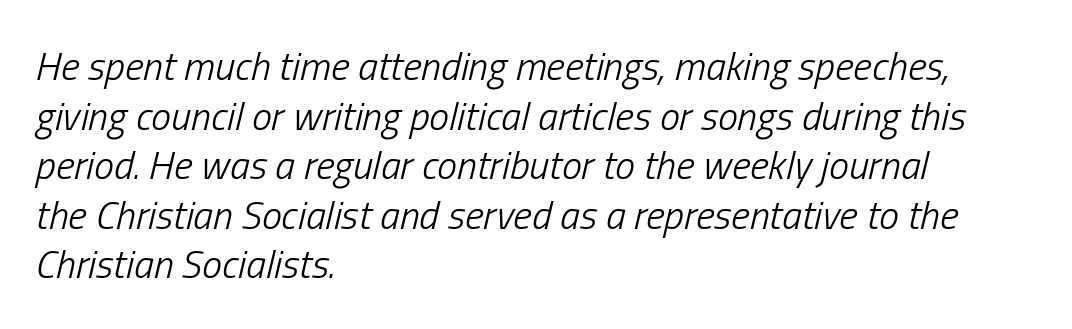
Q: Is the text bold? A: No.
Q: Is the text italic (slanted)? A: Yes, it leans right by about 13 degrees.
Q: Is the text underlined? A: No.
Q: How is the paragraph aligned? A: Left-aligned.
Q: Is the spacing between letters normal or unusually wide? A: Normal.
Q: Width (condensed, normal, or wide)? A: Condensed.
Q: Stroke contrast? A: Low.
Q: x-height? A: Medium.
Q: Monospaced? A: No.
